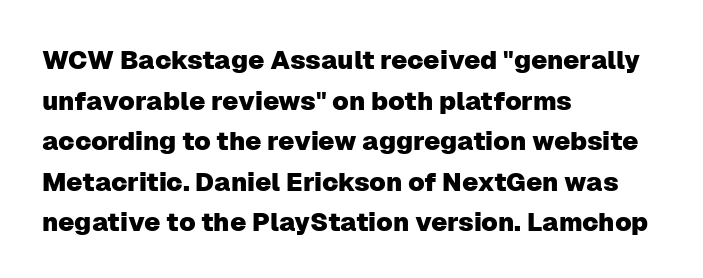
{"italic": "no", "underline": "no", "align": "left", "line_spacing": "normal", "line_spacing_ratio": 1.56, "letter_spacing": "normal", "letter_spacing_em": 0.0, "glyph_px": 26}
